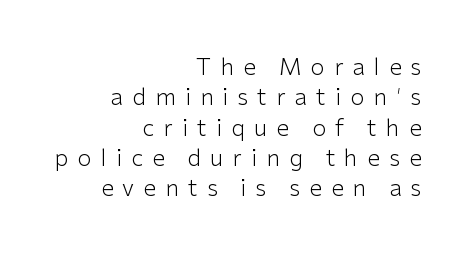
{"italic": "no", "bold": "no", "underline": "no", "align": "right", "line_spacing": "normal", "line_spacing_ratio": 1.32, "letter_spacing": "wide", "letter_spacing_em": 0.4, "glyph_px": 23}
